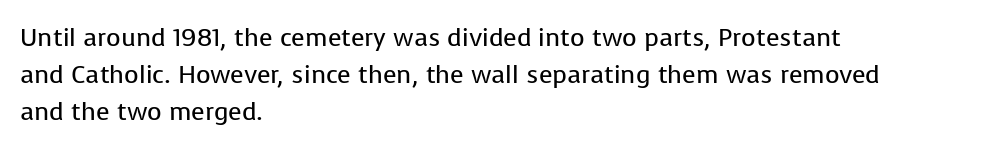
Each new line begins a customary step beneath the previous one. In CSS terms this would be text-align: left. Every character sits straight up, as roman type does. Inter-character spacing is left at the font's built-in metrics.
